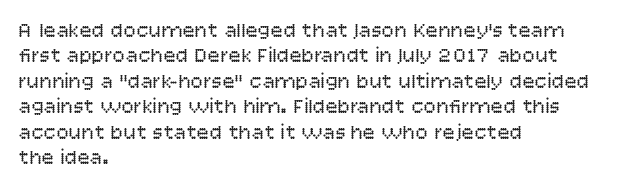
{"italic": "no", "bold": "no", "underline": "no", "align": "left", "line_spacing_ratio": 1.21, "letter_spacing": "normal", "letter_spacing_em": 0.0, "glyph_px": 21}
